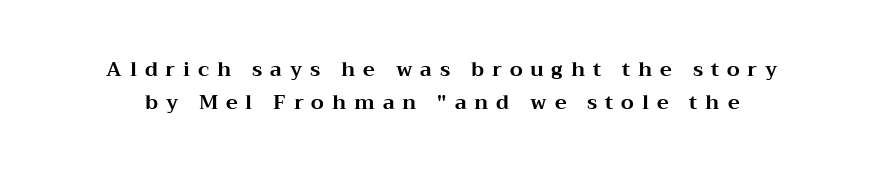
Q: Is the text bold? A: Yes.
Q: Is the text italic (slanted)? A: No, it is upright.
Q: Is the text underlined? A: No.
Q: Is the spacing between letters normal or unusually wide? A: Unusually wide.
Q: Is the spacing between lines tight, normal or loose? A: Normal.
